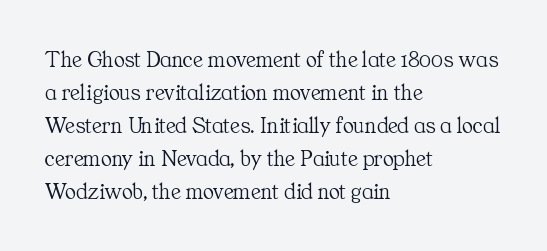
The image shows 23 px text type, upright; set left-aligned, normal line spacing (1.43x), normal letter spacing, not underlined.
